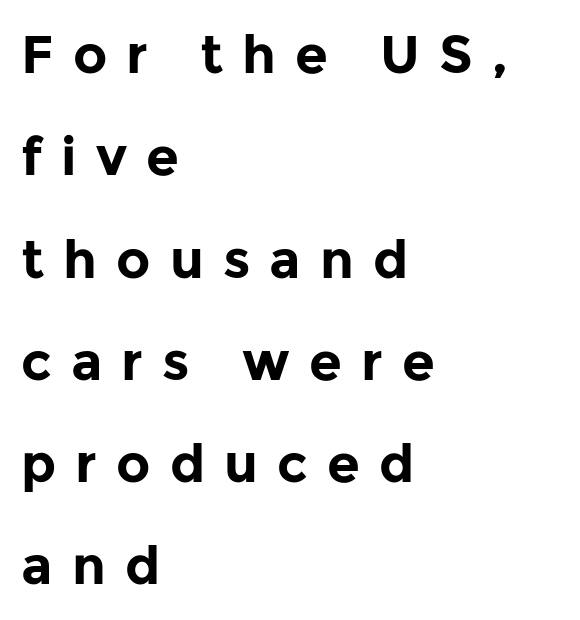
Quick note: not italic, upright. The face used here is proportionally spaced, like ordinary book or web type. If you drew a ruler down the left edge, every line would touch it. The passage shown is not underscored anywhere. Note: no serifs on the glyphs.
